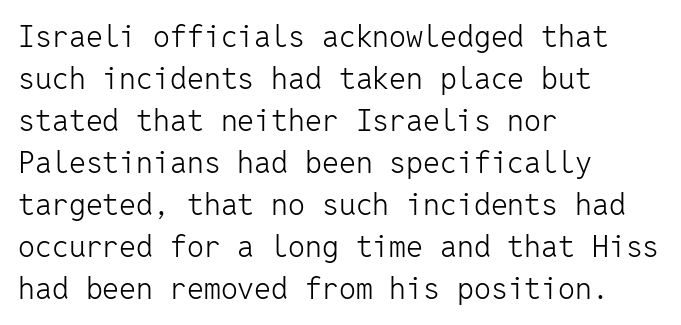
Glance below the letters and you will spot only blank space. The lettering holds an erect, upright posture throughout. Evenly set lines give the paragraph a standard silhouette. Nothing sits at the stroke ends, so this counts as sans-serif. Notice how the passage keeps a crisp vertical edge on the left only.
